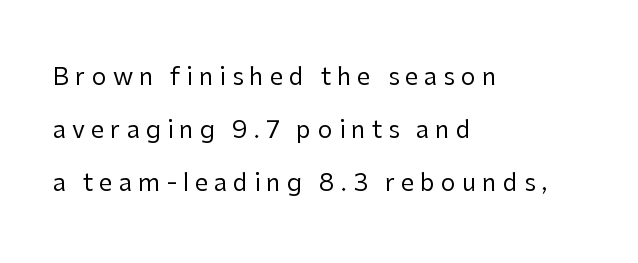
The image shows 24 px text type, upright; set left-aligned, loose line spacing (2.2x), unusually wide letter spacing (+0.25 em), not underlined.
